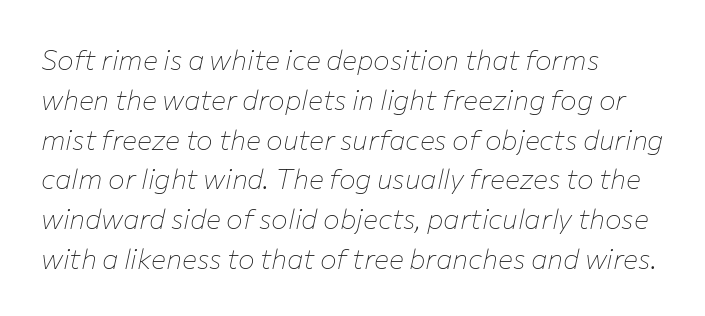
It's the slanting kind of type. The strip under each line holds only bare page. Horizontally, the lines are justified to the leading edge only. Ink coverage per letter is moderate at most. In terms of letterspacing, this is plain default setting.
